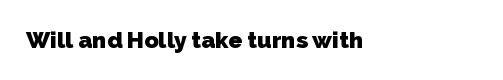
Q: Is the text bold? A: Yes.
Q: Is the text underlined? A: No.
Q: How is the paragraph aligned? A: Left-aligned.
Q: Is the spacing between letters normal or unusually wide? A: Normal.
